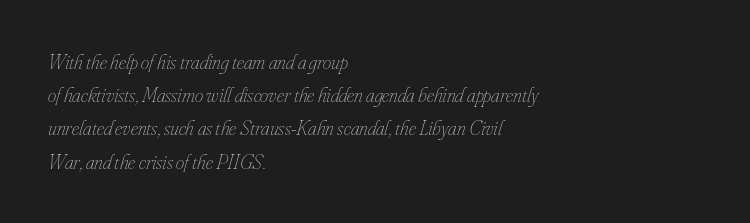
The image shows 21 px text type, italic (leaning right); set left-aligned, normal line spacing (1.58x), normal letter spacing, not underlined.
